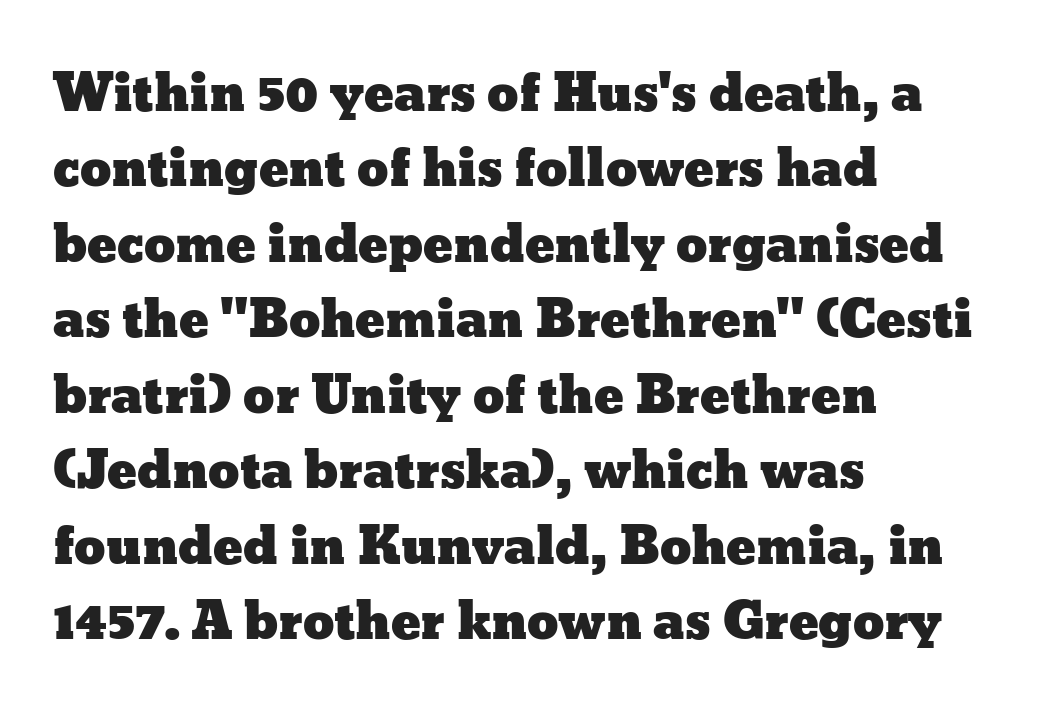
The letters advance in unequal steps, a hallmark of proportional type. Between one letter and the next there's only the usual sliver of space. Baseline-to-baseline distance is the conventional proportion of letter height. Caption: multi-line text, flush left, ragged right. The area under the type is left untouched. Posture: upright roman.
